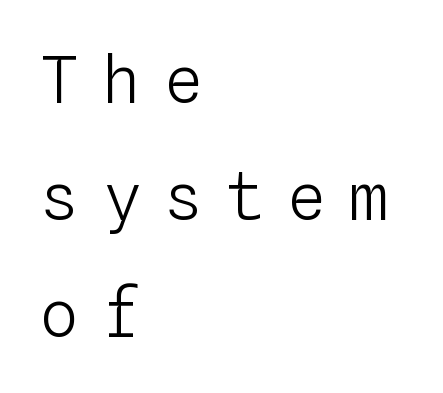
The image shows 65 px light type, upright, monospaced; set left-aligned, line spacing 1.8x, unusually wide letter spacing (+0.35 em), not underlined; low stroke contrast and a medium x-height.
